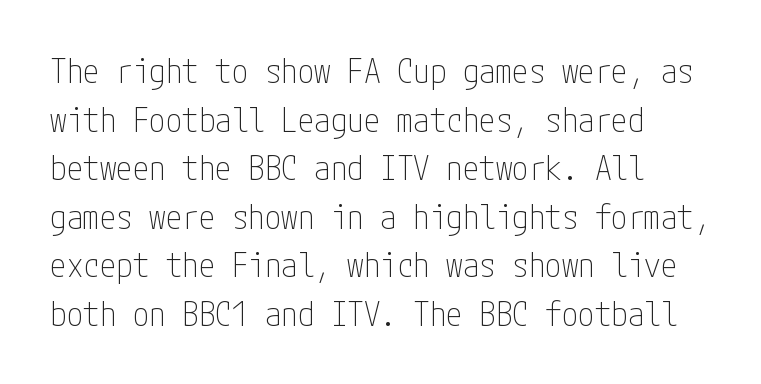
The image shows 33 px thin, condensed sans-serif type, upright; set left-aligned, normal line spacing (1.47x), normal letter spacing, not underlined; low stroke contrast and a medium x-height.
